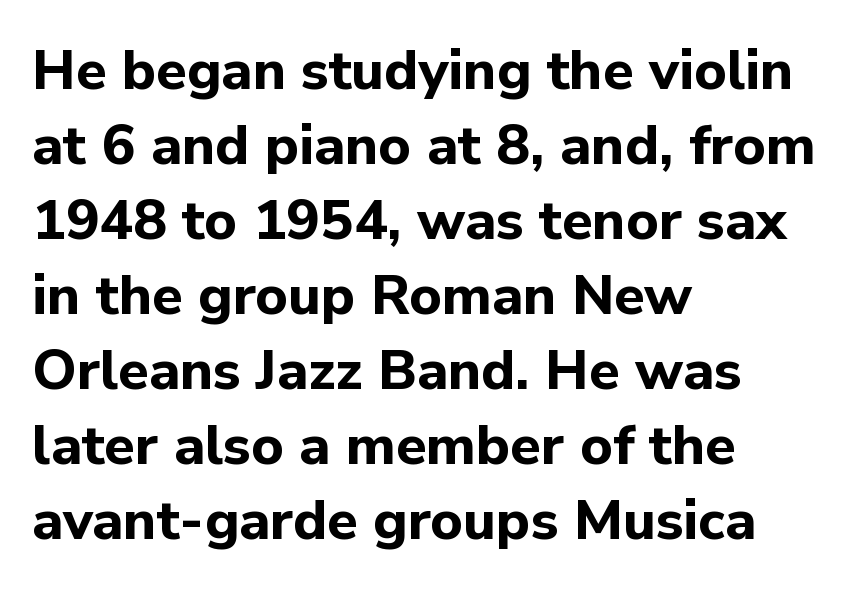
If you measured baseline to baseline, you'd find a middling distance. Standard letterfit; no display-style spreading of the glyphs. Beneath every word, the page is bare. Note: no serifs on the glyphs.
